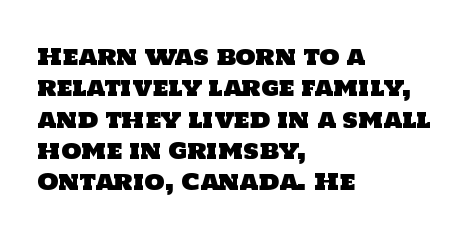
Students, note that the glyphs here touch the page at normal intervals. Rule under the text: the space is simply empty. Summary of vertical rhythm: regular, with standard interline spacing. Horizontally, the lines are justified to the leading edge only.
